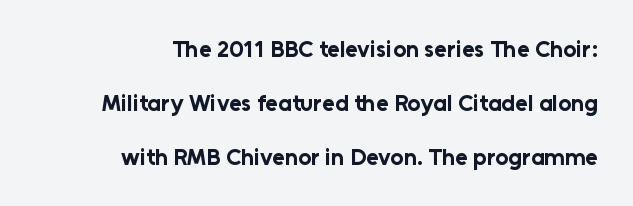
{"italic": "no", "bold": "yes", "underline": "no", "align": "right", "line_spacing": "loose", "line_spacing_ratio": 2.34, "letter_spacing": "normal", "letter_spacing_em": 0.0, "glyph_px": 23}
